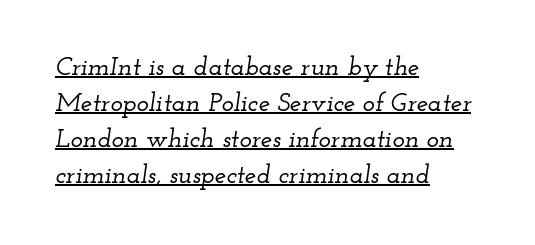
Q: Is the text italic (slanted)? A: Yes, it leans right by about 12 degrees.
Q: Is the text underlined? A: Yes.
Q: How is the paragraph aligned? A: Left-aligned.
Q: Is the spacing between letters normal or unusually wide? A: Normal.
Q: Is the spacing between lines tight, normal or loose? A: Normal.
